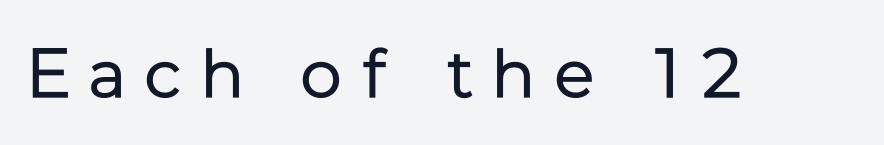
The image shows 69 px regular-weight sans-serif type, upright; set unusually wide letter spacing (+0.29 em), not underlined; low stroke contrast and a medium x-height.
